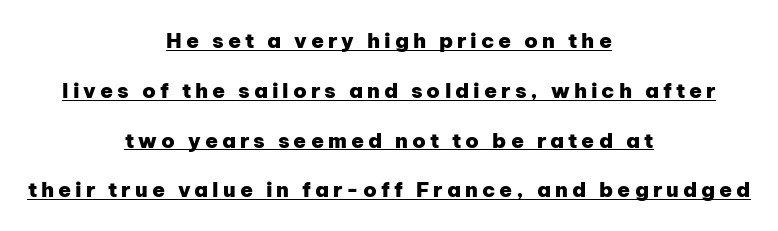
The image shows 21 px bold type, upright; set centered, loose line spacing (2.37x), underlined.
